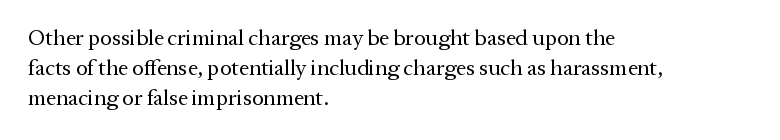
The letterforms sit shoulder to shoulder at normal distance. The space directly below the letters is spotless. Counters stay open thanks to moderate or lighter strokes. The vertical gap from one line to the next is medium. Ascenders rise straight up at ninety degrees. The ragged edge is on the right, which tells us the setting is flush left.
